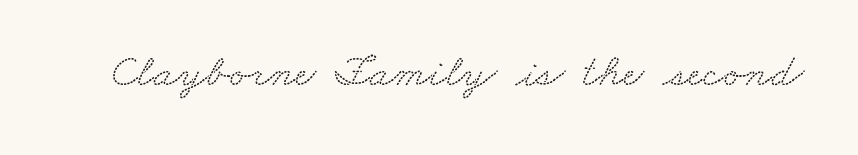
Nothing unusual about the tracking: characters are spaced as the font intends. Each row of text sits above clean, open space. Think of a printed novel: that variable character pitch is what you see here.
